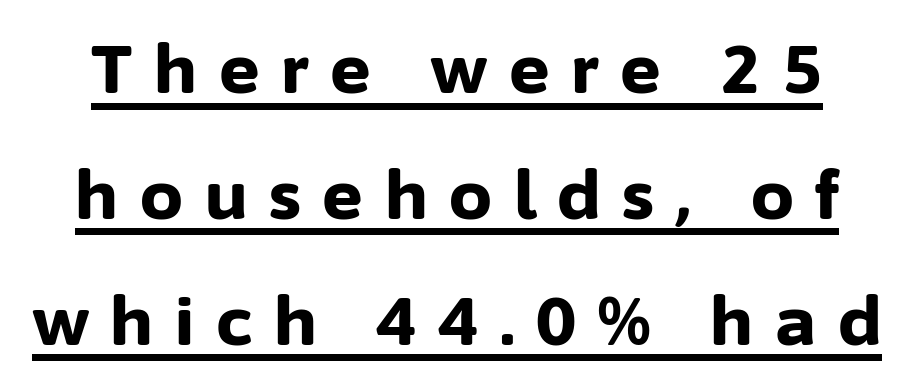
Q: Is the text bold? A: Yes.
Q: Is the text italic (slanted)? A: No, it is upright.
Q: Is the typeface a serif or a sans-serif typeface? A: Sans-serif.
Q: Is the text underlined? A: Yes.
Q: Is the spacing between letters normal or unusually wide? A: Unusually wide.
Q: Width (condensed, normal, or wide)? A: Normal.
Q: Stroke contrast? A: Low.
Q: x-height? A: Medium.
Q: Monospaced? A: No.
